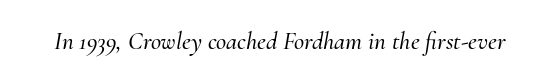
The image shows 25 px text type, italic (leaning right); set normal letter spacing, not underlined.
